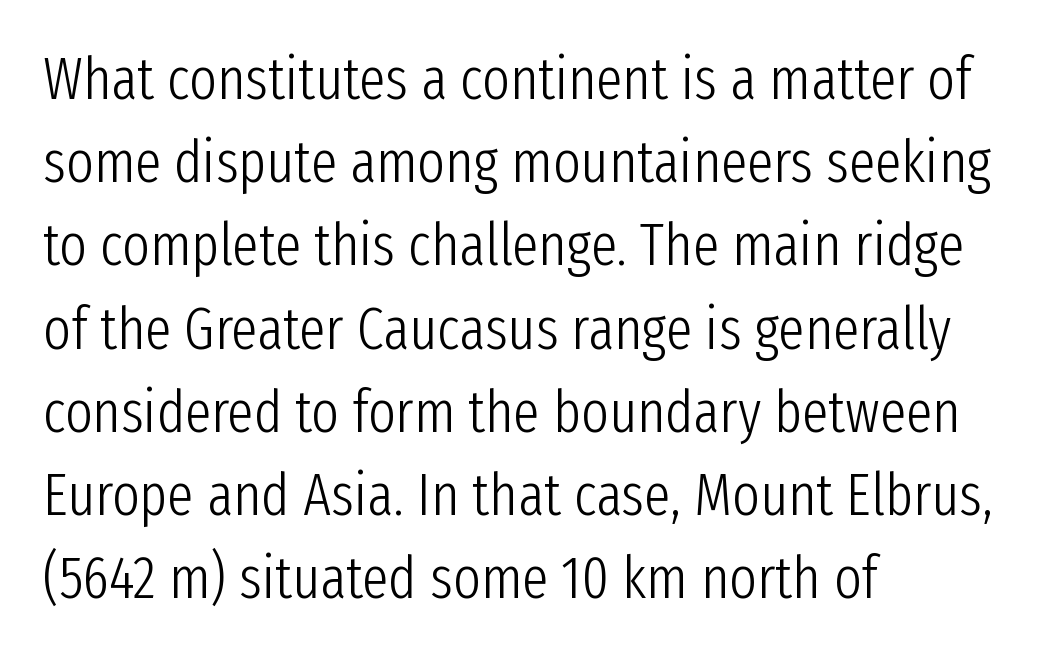
{"serif": "no", "italic": "no", "bold": "no", "weight": "light", "width": "condensed", "stroke_contrast": "low", "x_height": "medium", "monospaced": "no", "underline": "no", "align": "left", "line_spacing": "normal", "line_spacing_ratio": 1.41, "letter_spacing": "normal", "letter_spacing_em": 0.0, "glyph_px": 59}
